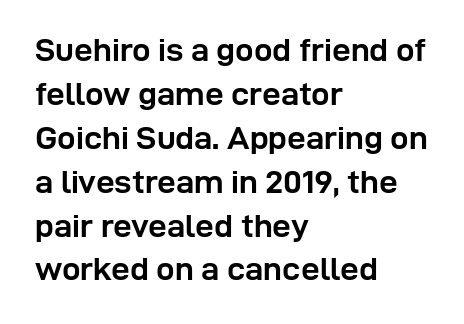
The image shows 33 px semibold sans-serif type, upright; set left-aligned, normal line spacing (1.33x), normal letter spacing, not underlined; low stroke contrast and a medium x-height.
